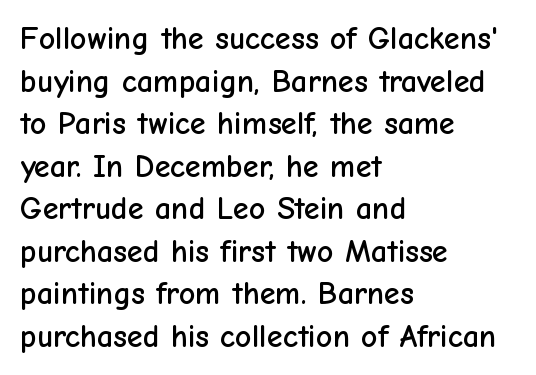
Q: Is the text italic (slanted)? A: No, it is upright.
Q: Is the typeface a serif or a sans-serif typeface? A: Sans-serif.
Q: Is the text underlined? A: No.
Q: How is the paragraph aligned? A: Left-aligned.
Q: Is the spacing between letters normal or unusually wide? A: Normal.
Q: Is the spacing between lines tight, normal or loose? A: Normal.
Q: Width (condensed, normal, or wide)? A: Normal.
Q: Stroke contrast? A: Low.
Q: x-height? A: Medium.
Q: Monospaced? A: No.
